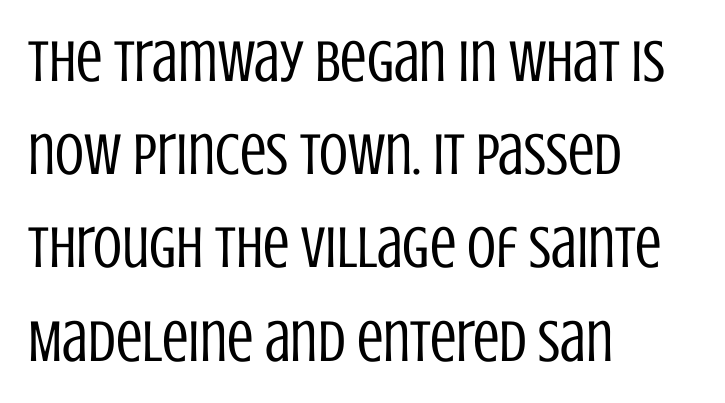
The image shows 59 px regular-weight, condensed sans-serif type, upright; set left-aligned, normal line spacing (1.58x), normal letter spacing, not underlined; low stroke contrast and a large x-height.
